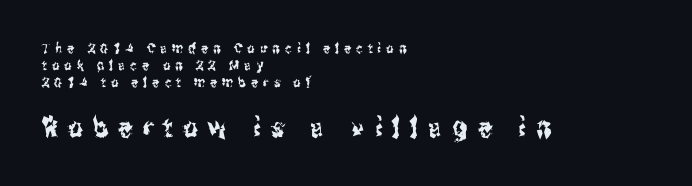
{"serif": "no", "italic": "no", "width": "condensed", "stroke_contrast": "medium", "x_height": "medium", "monospaced": "no", "underline": "no", "align": "left", "line_spacing_ratio": 1.22, "letter_spacing": "wide", "letter_spacing_em": 0.37, "larger_block": "second", "size_ratio": 2.0, "glyph_px": 28}
